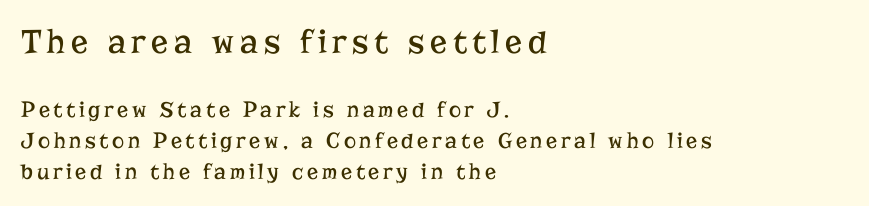
These lines stack with their left ends in a neat column. Unmarked baselines from the first word to the last. No italicization has been applied; the sample stays upright. Regarding serifs, this sample has them. Is the lower block the larger one? No — the upper block carries the bigger type.
